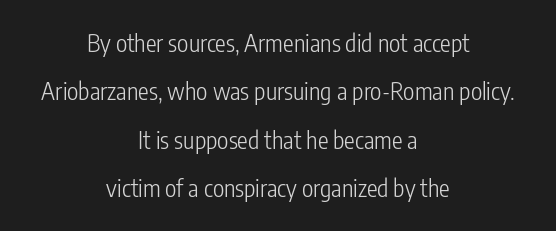
Q: Is the text bold? A: No.
Q: Is the text italic (slanted)? A: No, it is upright.
Q: Is the text underlined? A: No.
Q: How is the paragraph aligned? A: Centered.
Q: Is the spacing between letters normal or unusually wide? A: Normal.
Q: Is the spacing between lines tight, normal or loose? A: Loose.
